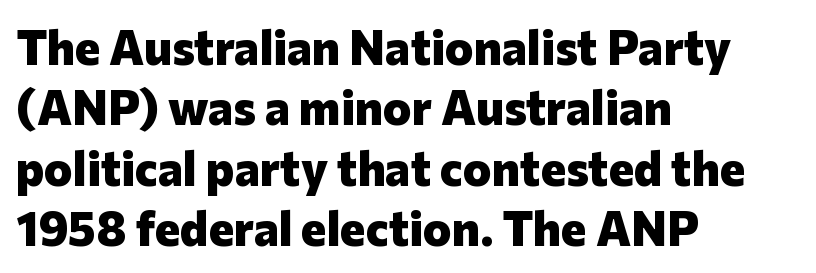
Q: Is the text bold? A: Yes.
Q: Is the text italic (slanted)? A: No, it is upright.
Q: Is the typeface a serif or a sans-serif typeface? A: Sans-serif.
Q: Is the text underlined? A: No.
Q: How is the paragraph aligned? A: Left-aligned.
Q: Is the spacing between letters normal or unusually wide? A: Normal.
Q: Is the spacing between lines tight, normal or loose? A: Normal.
Q: Width (condensed, normal, or wide)? A: Normal.
Q: Stroke contrast? A: Low.
Q: x-height? A: Medium.
Q: Monospaced? A: No.
